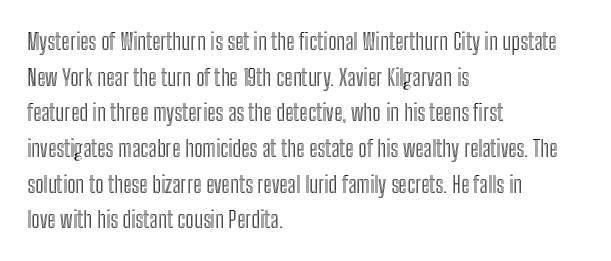
Q: Is the text italic (slanted)? A: No, it is upright.
Q: Is the text underlined? A: No.
Q: How is the paragraph aligned? A: Left-aligned.
Q: Is the spacing between letters normal or unusually wide? A: Normal.
Q: Is the spacing between lines tight, normal or loose? A: Normal.
